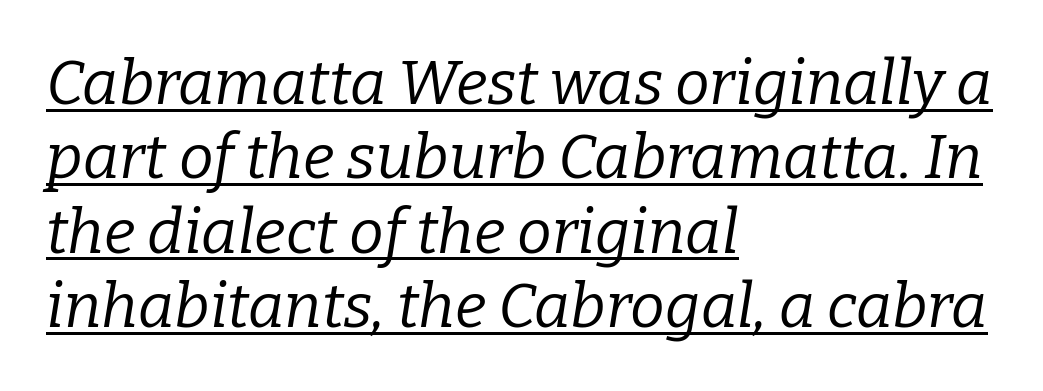
Q: Is the text bold? A: No.
Q: Is the text italic (slanted)? A: Yes, it leans right by about 9 degrees.
Q: Is the typeface a serif or a sans-serif typeface? A: Serif.
Q: Is the text underlined? A: Yes.
Q: How is the paragraph aligned? A: Left-aligned.
Q: Is the spacing between letters normal or unusually wide? A: Normal.
Q: Width (condensed, normal, or wide)? A: Normal.
Q: Stroke contrast? A: Low.
Q: x-height? A: Medium.
Q: Monospaced? A: No.
